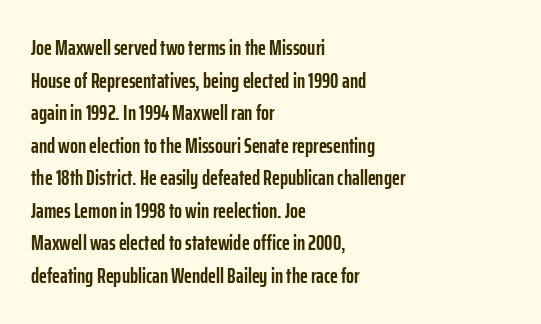
The image shows 21 px bold type, upright; set left-aligned, normal line spacing (1.55x), normal letter spacing, not underlined.
